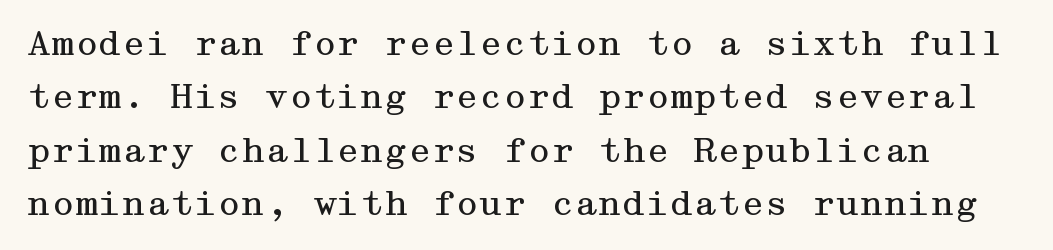
The image shows 34 px regular-weight, wide serif type, upright; set normal line spacing (1.57x), normal letter spacing, not underlined; medium stroke contrast and a medium x-height.
